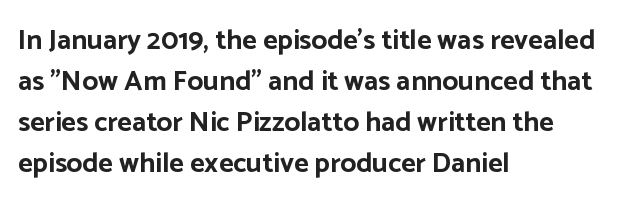
The image shows 28 px bold sans-serif type, upright; set left-aligned, normal line spacing (1.46x), normal letter spacing, not underlined; low stroke contrast and a medium x-height.
